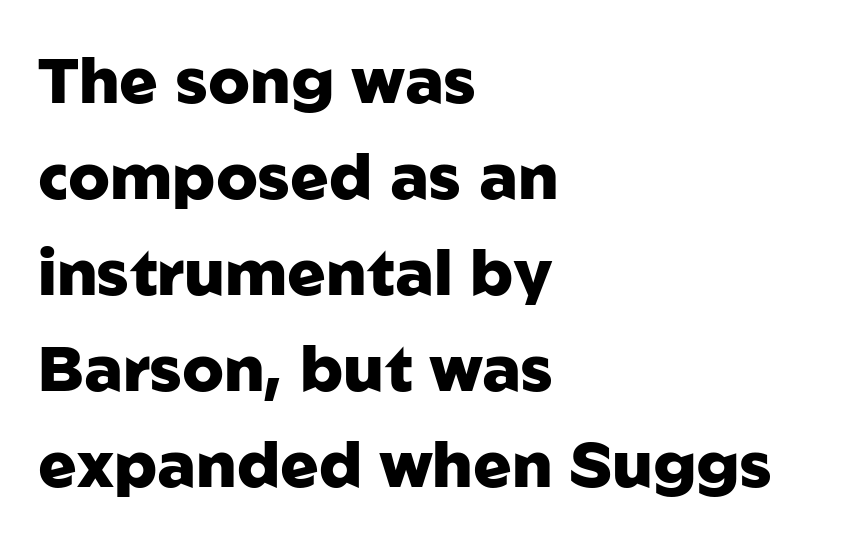
These lines keep a tight, regular rhythm from letter to letter. These lines are rendered in a variable-pitch font. These lines sit exactly where default settings would place them. The typesetter chose a ragged-right arrangement here.
